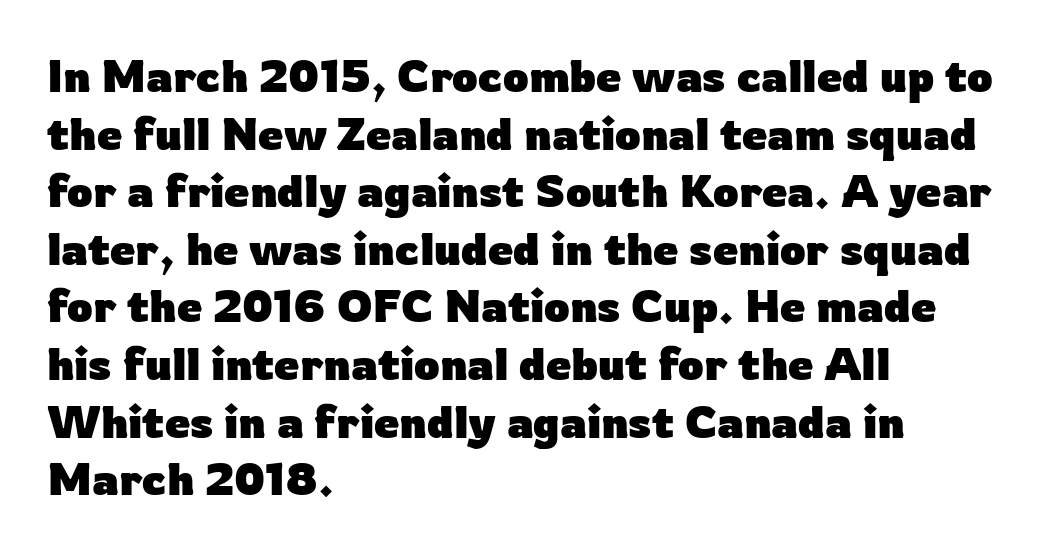
{"serif": "no", "italic": "no", "bold": "yes", "weight": "heavy", "width": "normal", "stroke_contrast": "low", "x_height": "medium", "monospaced": "no", "underline": "no", "align": "left", "line_spacing": "normal", "line_spacing_ratio": 1.28, "letter_spacing": "normal", "letter_spacing_em": 0.0, "glyph_px": 45}
